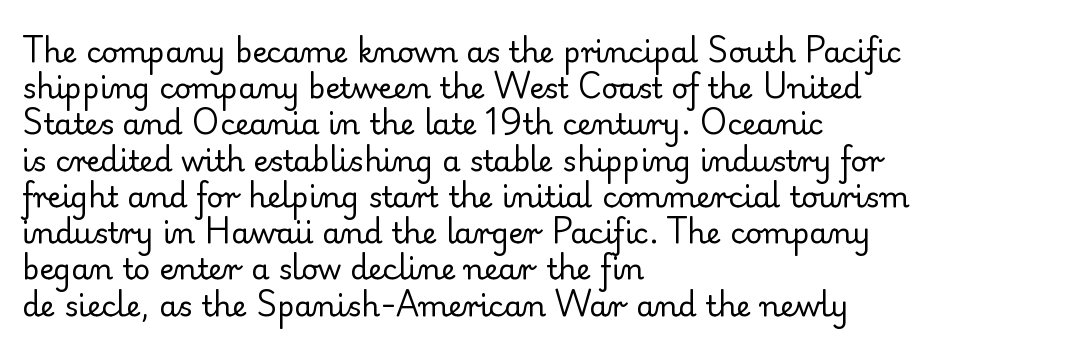
The image shows 29 px regular-weight serif type, upright; set left-aligned, normal line spacing (1.25x), normal letter spacing, not underlined; low stroke contrast and a small x-height.
